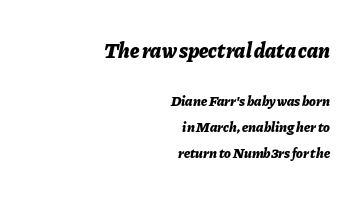
Q: Is the text bold? A: Yes.
Q: Is the text italic (slanted)? A: Yes, it leans right by about 11 degrees.
Q: Is the text underlined? A: No.
Q: How is the paragraph aligned? A: Right-aligned.
Q: Is the spacing between letters normal or unusually wide? A: Normal.
Q: Which block of text is set in a larger size, the first (top) or the second (bottom)? A: The first (top) one.
